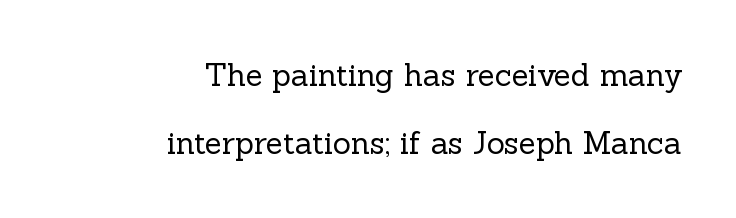
Q: Is the text bold? A: No.
Q: Is the text italic (slanted)? A: No, it is upright.
Q: Is the typeface a serif or a sans-serif typeface? A: Serif.
Q: Is the text underlined? A: No.
Q: How is the paragraph aligned? A: Right-aligned.
Q: Is the spacing between letters normal or unusually wide? A: Normal.
Q: Is the spacing between lines tight, normal or loose? A: Loose.
Q: Width (condensed, normal, or wide)? A: Normal.
Q: x-height? A: Medium.
Q: Monospaced? A: No.
